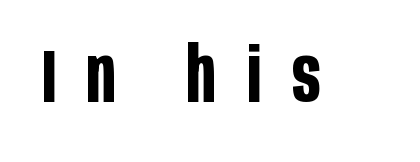
{"serif": "no", "italic": "no", "bold": "yes", "weight": "bold", "width": "condensed", "stroke_contrast": "low", "x_height": "large", "monospaced": "no", "underline": "no", "letter_spacing": "wide", "letter_spacing_em": 0.41, "glyph_px": 75}
